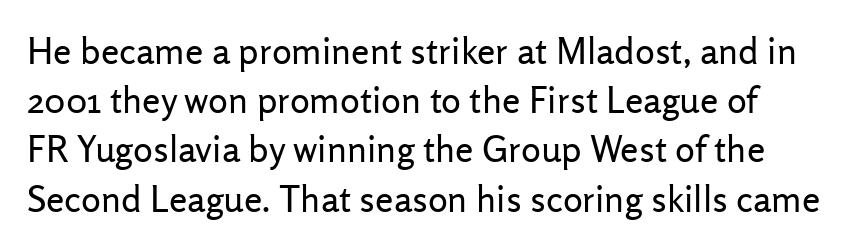
Do the characters align in a grid? No, the font is proportional. You could call the tracking neutral — neither tight nor loose. Compared with a typical body face, this is equally light or lighter still. The lettering stays uniformly vertical, giving the passage a roman look. The text was rendered using a sans face with plain stroke endings.
